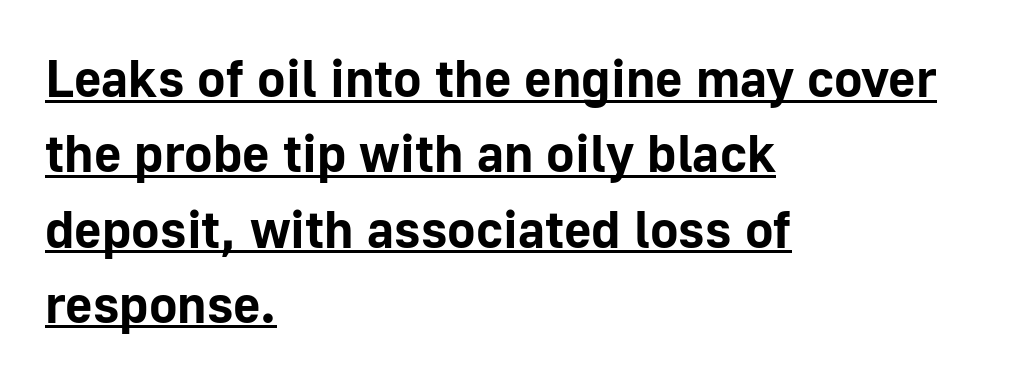
The image shows 53 px bold sans-serif type, upright; set left-aligned, normal line spacing (1.42x), normal letter spacing, underlined; low stroke contrast and a medium x-height.
